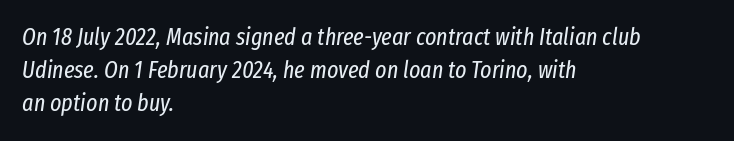
Is this a heavy cut? Hardly; it is regular or lighter. Is the block centered? No — it sits flush against the left margin. The passage shown stacks its lines at a standard gap. If you drew a line through each stem, it would be angled. The gaps between neighbouring characters are ordinary and unremarkable. Type without underlining.
